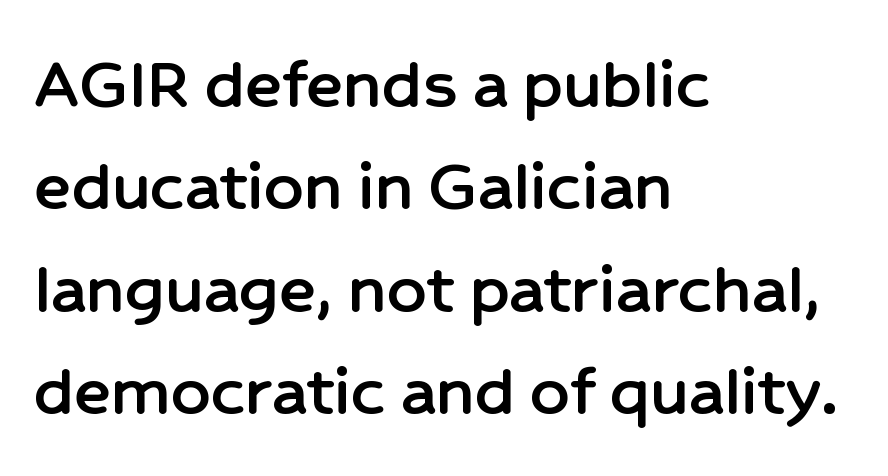
{"serif": "no", "italic": "no", "width": "normal", "stroke_contrast": "low", "x_height": "medium", "monospaced": "no", "underline": "no", "align": "left", "line_spacing": "normal", "line_spacing_ratio": 1.33, "letter_spacing": "normal", "letter_spacing_em": 0.0, "glyph_px": 77}
